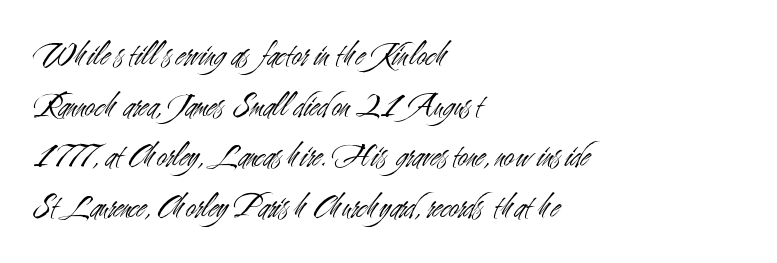
Q: Is the text bold? A: No.
Q: Is the text italic (slanted)? A: Yes.
Q: Is the typeface a serif or a sans-serif typeface? A: Sans-serif.
Q: Is the text underlined? A: No.
Q: How is the paragraph aligned? A: Left-aligned.
Q: Is the spacing between letters normal or unusually wide? A: Normal.
Q: Is the spacing between lines tight, normal or loose? A: Normal.
Q: Width (condensed, normal, or wide)? A: Condensed.
Q: Stroke contrast? A: Medium.
Q: x-height? A: Small.
Q: Monospaced? A: No.
